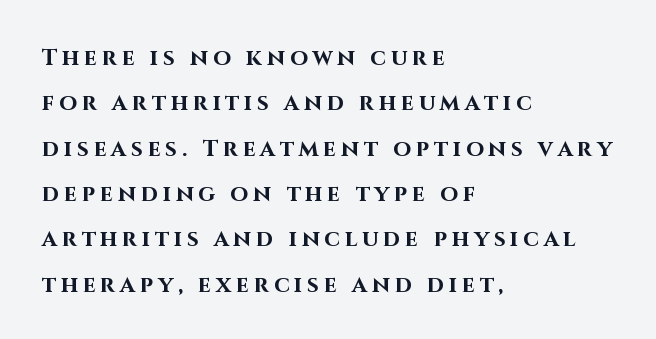
The image shows 23 px bold type, upright; set left-aligned, loose line spacing (1.97x), unusually wide letter spacing (+0.21 em), not underlined.
